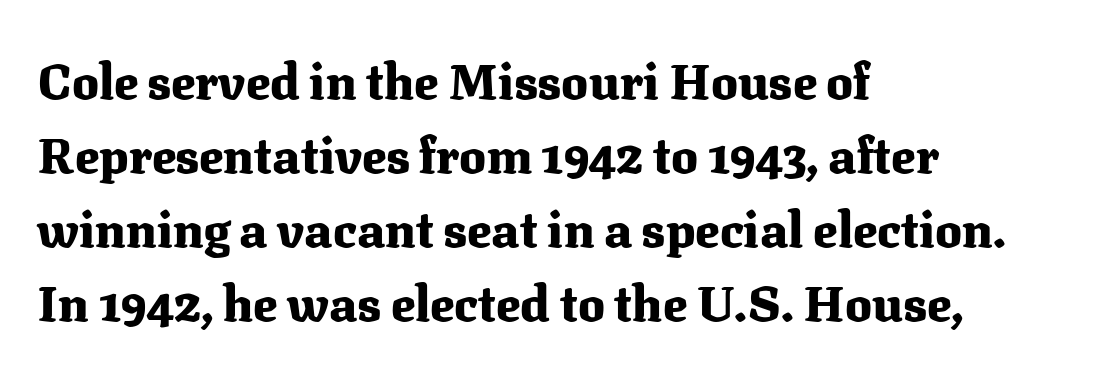
Q: Is the text bold? A: Yes.
Q: Is the text italic (slanted)? A: No, it is upright.
Q: Is the typeface a serif or a sans-serif typeface? A: Serif.
Q: Is the text underlined? A: No.
Q: How is the paragraph aligned? A: Left-aligned.
Q: Is the spacing between letters normal or unusually wide? A: Normal.
Q: Is the spacing between lines tight, normal or loose? A: Normal.
Q: Width (condensed, normal, or wide)? A: Normal.
Q: Stroke contrast? A: Medium.
Q: x-height? A: Medium.
Q: Monospaced? A: No.
